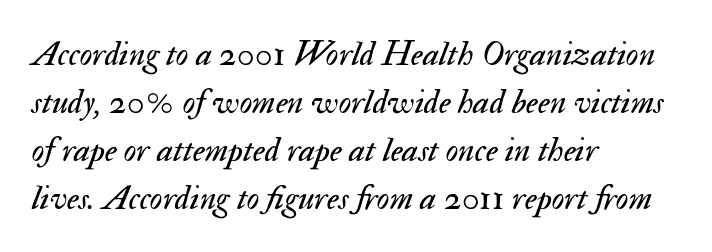
The image shows 35 px regular-weight type, italic (leaning right); set left-aligned, normal line spacing (1.37x), normal letter spacing, not underlined; medium stroke contrast and a small x-height.
